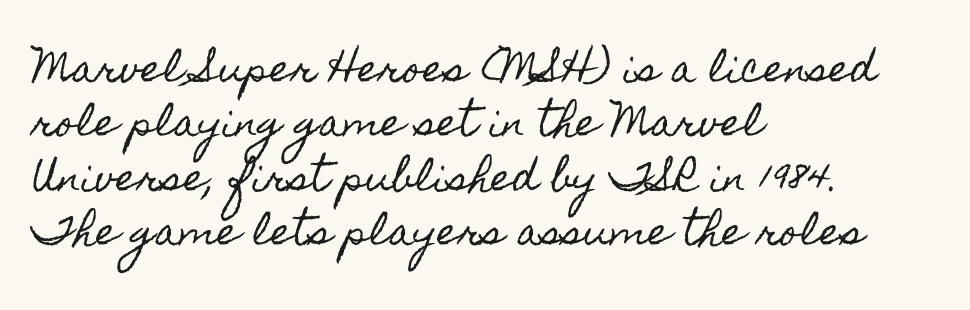
The line-height multiplier appears to be the usual default. Note the varied advance widths — an 'i' is clearly narrower than an 'm'. Glance below the letters and you will spot only blank space. This rendering uses left alignment, leaving the right contour irregular. The tracking reads as untouched default to a designer's eye.
